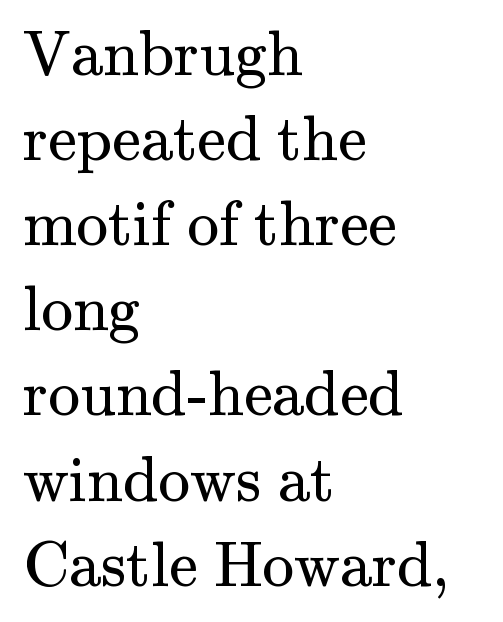
The image shows 64 px regular-weight serif type, upright; set left-aligned, normal line spacing (1.33x), normal letter spacing, not underlined; medium stroke contrast and a small x-height.
